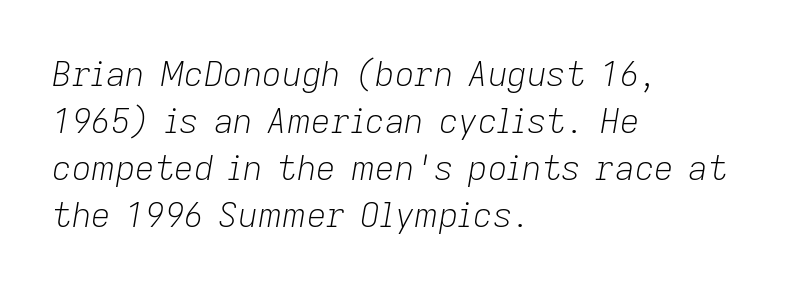
Q: Is the text bold? A: No.
Q: Is the text italic (slanted)? A: Yes, it leans right by about 9 degrees.
Q: Is the text underlined? A: No.
Q: How is the paragraph aligned? A: Left-aligned.
Q: Is the spacing between letters normal or unusually wide? A: Normal.
Q: Is the spacing between lines tight, normal or loose? A: Normal.
Q: Width (condensed, normal, or wide)? A: Normal.
Q: Stroke contrast? A: Low.
Q: x-height? A: Medium.
Q: Monospaced? A: No.
